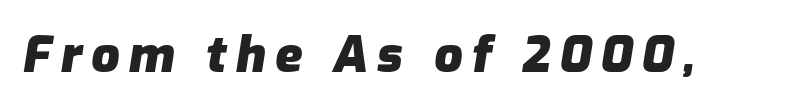
{"italic": "yes", "lean": "right", "slant_degrees": 9, "bold": "yes", "weight": "heavy", "width": "normal", "stroke_contrast": "low", "x_height": "medium", "monospaced": "no", "underline": "no", "glyph_px": 50}
